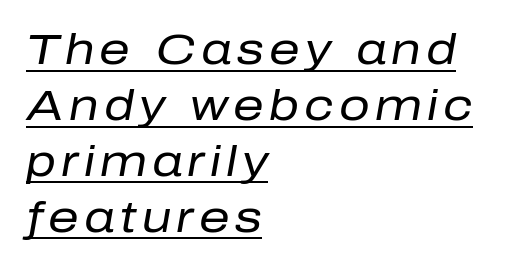
The image shows 43 px regular-weight type, italic (leaning right); set left-aligned, normal line spacing (1.3x), underlined; low stroke contrast and a medium x-height.
